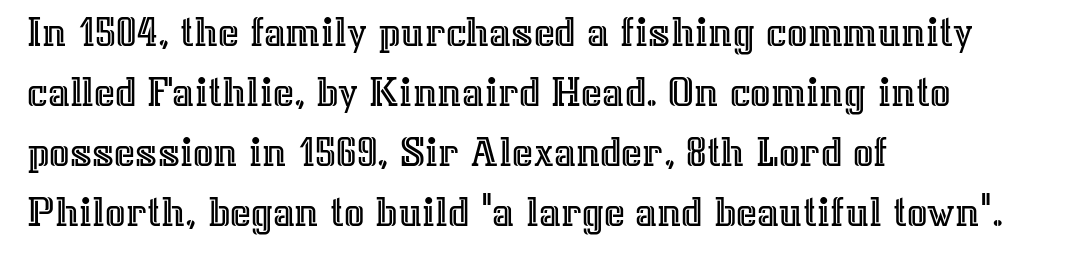
The ragged edge is on the right, which tells us the setting is flush left. Does extra space separate the letters? No, they use regular spacing. The zone under the glyphs is completely vacant. Varying glyph widths throughout — classic text-font behaviour. The vertical gap from one line to the next is medium. If you drew a line through each stem, it would be perfectly vertical.
